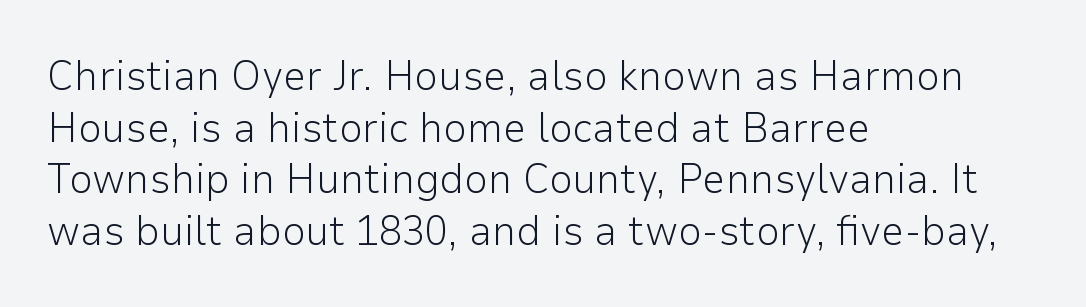
The image shows 42 px light sans-serif type, upright; set left-aligned, line spacing 1.23x, normal letter spacing, not underlined; low stroke contrast and a medium x-height.
